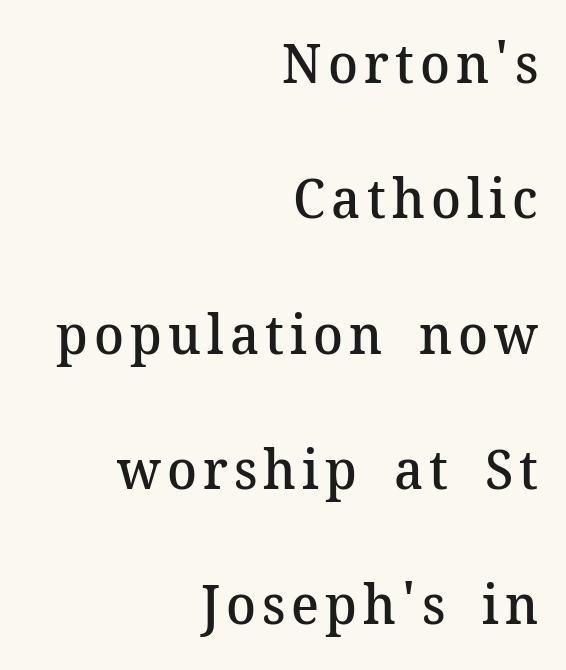
Q: Is the text bold? A: Semi-bold.
Q: Is the text italic (slanted)? A: No, it is upright.
Q: Is the typeface a serif or a sans-serif typeface? A: Serif.
Q: Is the text underlined? A: No.
Q: How is the paragraph aligned? A: Right-aligned.
Q: Is the spacing between lines tight, normal or loose? A: Loose.
Q: Width (condensed, normal, or wide)? A: Normal.
Q: Stroke contrast? A: Medium.
Q: x-height? A: Medium.
Q: Monospaced? A: No.
